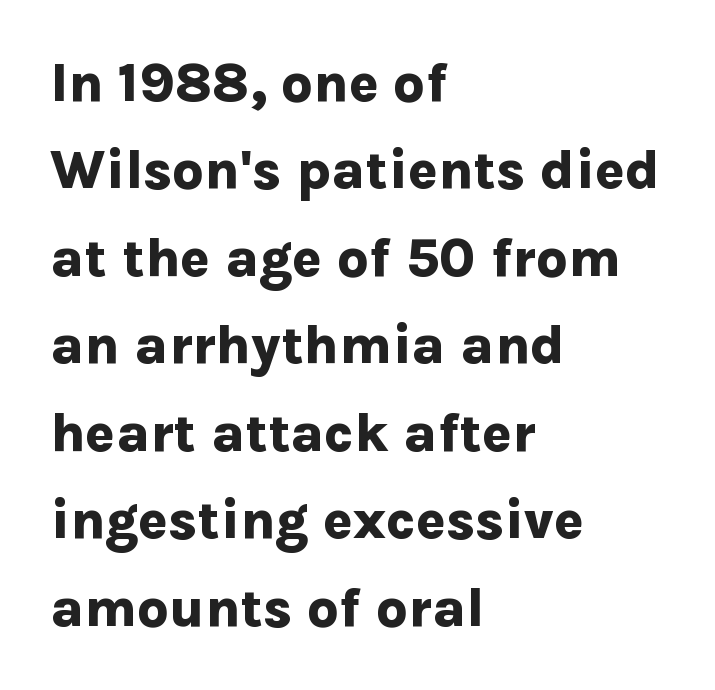
Quick note: not italic, upright. Classification — sans serif. Notice how thick the strokes are: this is what a full bold looks like. The paragraph shown leans on its left margin.
